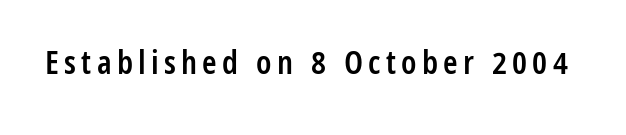
{"serif": "no", "italic": "no", "bold": "semi", "weight": "semibold", "width": "condensed", "stroke_contrast": "low", "x_height": "medium", "monospaced": "no", "underline": "no", "glyph_px": 33}
